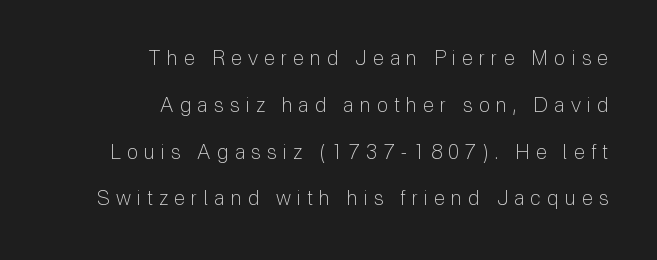
The image shows 20 px text type, upright; set right-aligned, loose line spacing (2.34x), unusually wide letter spacing (+0.32 em), not underlined.
